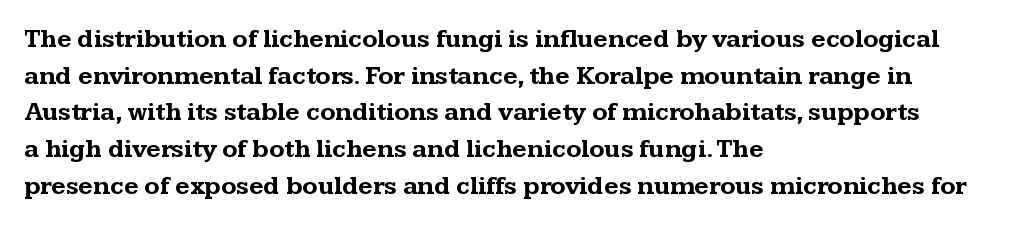
The image shows 25 px bold type, upright; set left-aligned, normal line spacing (1.47x), normal letter spacing, not underlined.
